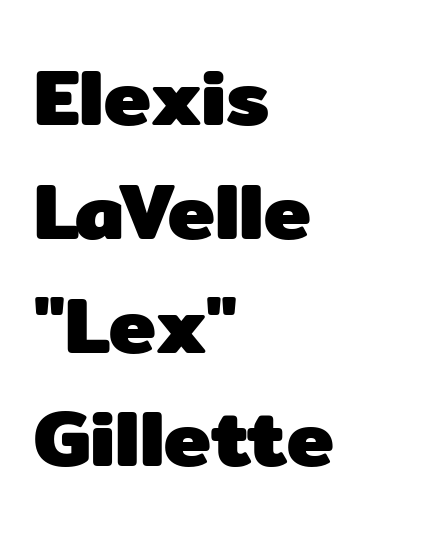
The image shows 79 px heavy sans-serif type, upright; set left-aligned, normal line spacing (1.44x), normal letter spacing, not underlined; low stroke contrast and a medium x-height.
